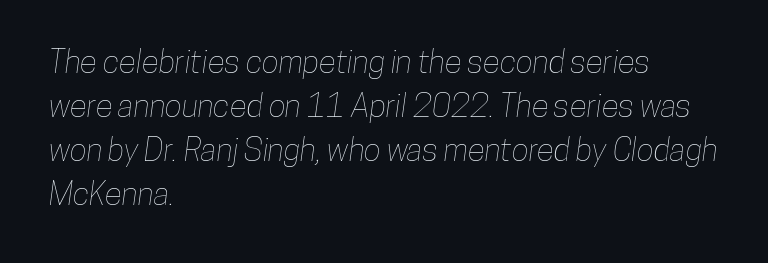
The image shows 32 px condensed type; set left-aligned, normal line spacing (1.38x), normal letter spacing, not underlined; low stroke contrast and a medium x-height.
